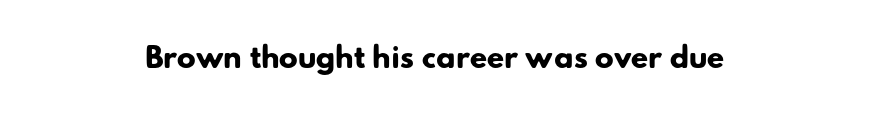
{"serif": "no", "bold": "yes", "weight": "heavy", "width": "normal", "stroke_contrast": "low", "x_height": "small", "monospaced": "no", "underline": "no", "align": "center", "letter_spacing": "normal", "letter_spacing_em": 0.0, "glyph_px": 28}
